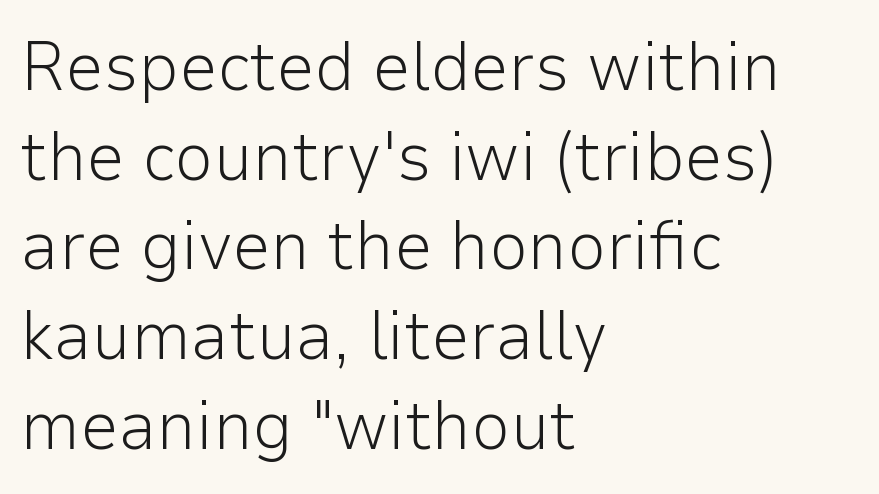
{"serif": "no", "italic": "no", "bold": "no", "weight": "light", "width": "normal", "stroke_contrast": "low", "x_height": "medium", "monospaced": "no", "underline": "no", "align": "left", "line_spacing": "normal", "line_spacing_ratio": 1.3, "letter_spacing": "normal", "letter_spacing_em": 0.0, "glyph_px": 69}
